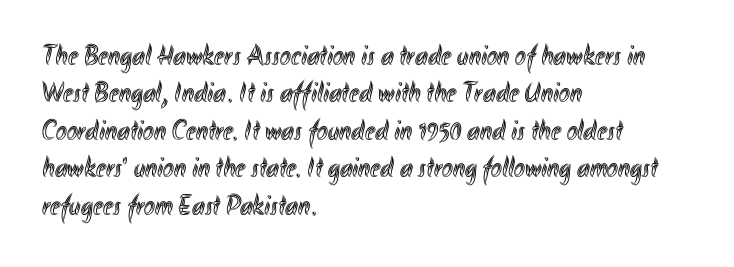
Q: Is the text italic (slanted)? A: Yes.
Q: Is the text underlined? A: No.
Q: How is the paragraph aligned? A: Left-aligned.
Q: Is the spacing between letters normal or unusually wide? A: Normal.
Q: Is the spacing between lines tight, normal or loose? A: Normal.
Q: Width (condensed, normal, or wide)? A: Condensed.
Q: x-height? A: Small.
Q: Monospaced? A: No.
